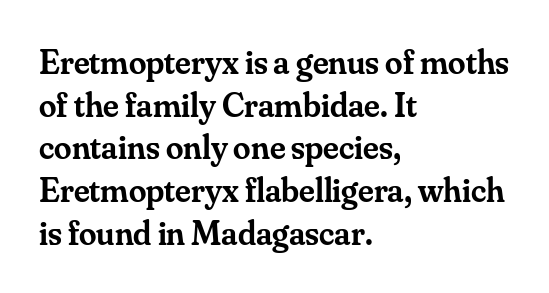
A bare baseline throughout the passage. A semibold gives these letters moderate extra thickness, short of bold. Horizontal alignment here is leftward, the default for most running prose. What kind of face is this? One with serifs.
